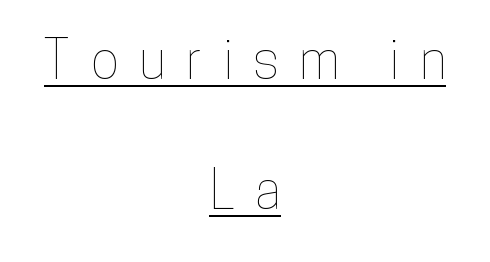
The image shows 53 px condensed type, upright; set centered, loose line spacing (2.45x), unusually wide letter spacing (+0.39 em), underlined; low stroke contrast and a medium x-height.
